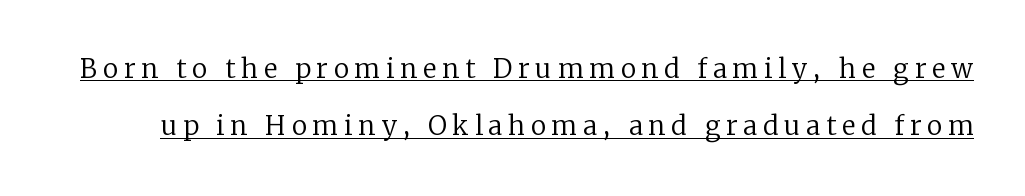
Q: Is the text bold? A: No.
Q: Is the text italic (slanted)? A: No, it is upright.
Q: Is the text underlined? A: Yes.
Q: Is the spacing between letters normal or unusually wide? A: Unusually wide.
Q: Is the spacing between lines tight, normal or loose? A: Loose.
